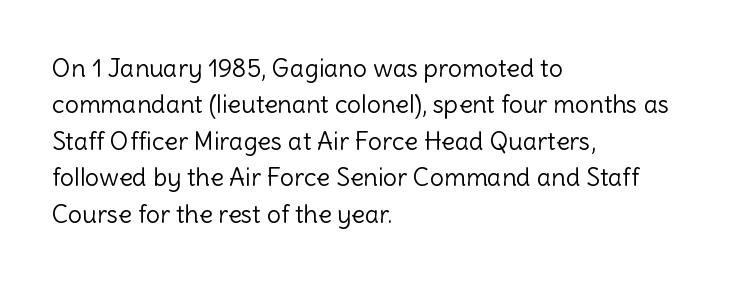
{"italic": "no", "bold": "no", "underline": "no", "align": "left", "line_spacing": "normal", "line_spacing_ratio": 1.46, "letter_spacing": "normal", "letter_spacing_em": 0.0, "glyph_px": 25}
